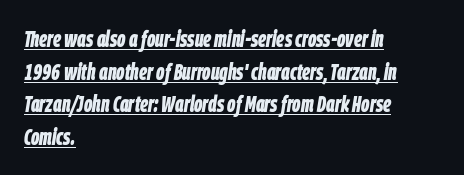
Q: Is the text bold? A: Yes.
Q: Is the text italic (slanted)? A: Yes, it leans right by about 9 degrees.
Q: Is the text underlined? A: Yes.
Q: How is the paragraph aligned? A: Left-aligned.
Q: Is the spacing between letters normal or unusually wide? A: Normal.
Q: Is the spacing between lines tight, normal or loose? A: Normal.
